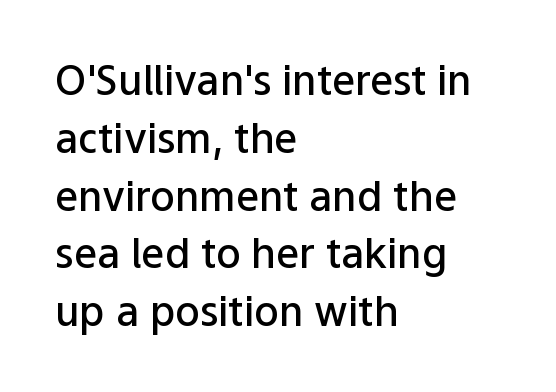
{"serif": "no", "italic": "no", "bold": "semi", "weight": "semibold", "width": "normal", "stroke_contrast": "low", "x_height": "medium", "monospaced": "no", "underline": "no", "align": "left", "line_spacing": "normal", "line_spacing_ratio": 1.41, "letter_spacing": "normal", "letter_spacing_em": 0.0, "glyph_px": 41}
